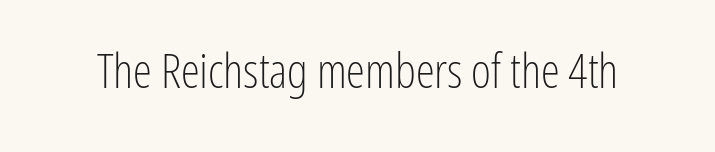
Q: Is the text bold? A: No.
Q: Is the text italic (slanted)? A: No, it is upright.
Q: Is the typeface a serif or a sans-serif typeface? A: Sans-serif.
Q: Is the text underlined? A: No.
Q: Is the spacing between letters normal or unusually wide? A: Normal.
Q: Width (condensed, normal, or wide)? A: Condensed.
Q: Stroke contrast? A: Low.
Q: x-height? A: Medium.
Q: Monospaced? A: No.
